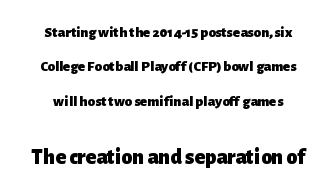
Q: Is the text bold? A: Yes.
Q: Is the text italic (slanted)? A: No, it is upright.
Q: Is the text underlined? A: No.
Q: Is the spacing between letters normal or unusually wide? A: Normal.
Q: Is the spacing between lines tight, normal or loose? A: Loose.
Q: Which block of text is set in a larger size, the first (top) or the second (bottom)? A: The second (bottom) one.
